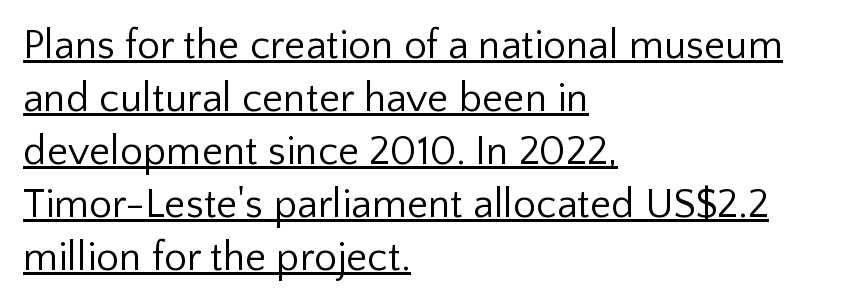
Compared with undecorated copy, this sample adds a rule below the words. Typographically, this falls in the sans-serif category. Counters stay open thanks to moderate or lighter strokes. Looks like regular typesetting: each glyph gets only the width it needs.
